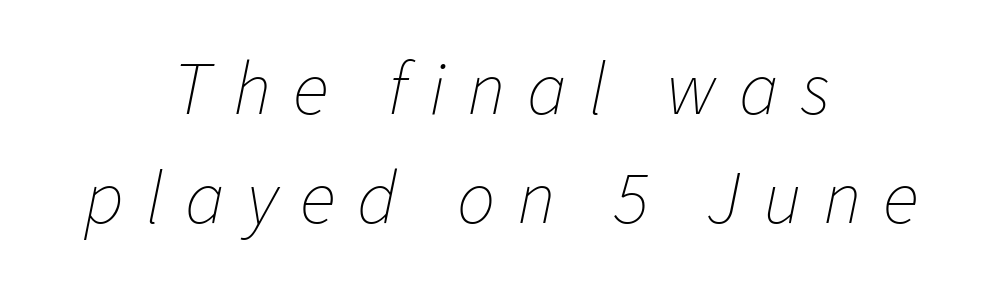
The image shows 76 px thin type, italic (leaning right); set centered, normal line spacing (1.43x), unusually wide letter spacing (+0.29 em), not underlined; low stroke contrast and a medium x-height.
